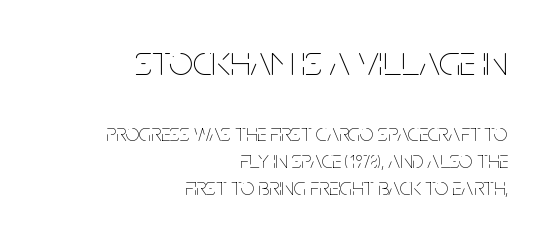
{"italic": "no", "bold": "no", "weight": "thin", "width": "condensed", "stroke_contrast": "low", "x_height": "large", "monospaced": "no", "underline": "no", "align": "right", "line_spacing": "tight", "line_spacing_ratio": 1.13, "letter_spacing": "normal", "letter_spacing_em": 0.0, "larger_block": "first", "size_ratio": 1.75, "glyph_px": 42}
